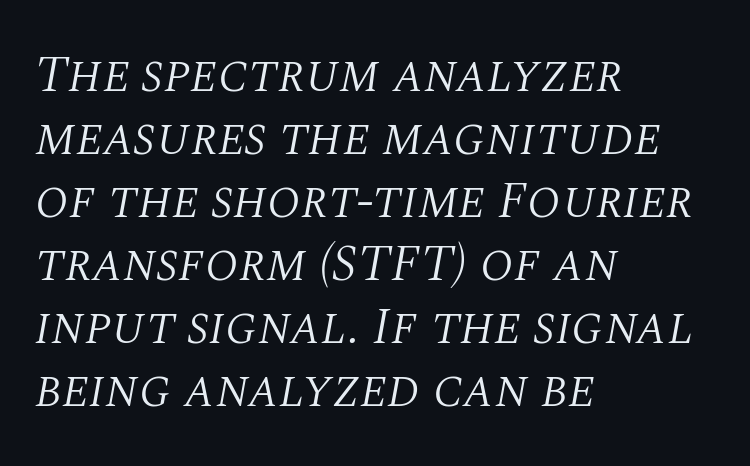
The image shows 52 px light serif type, italic (leaning right); set left-aligned, line spacing 1.21x, normal letter spacing, not underlined; medium stroke contrast and a large x-height.
